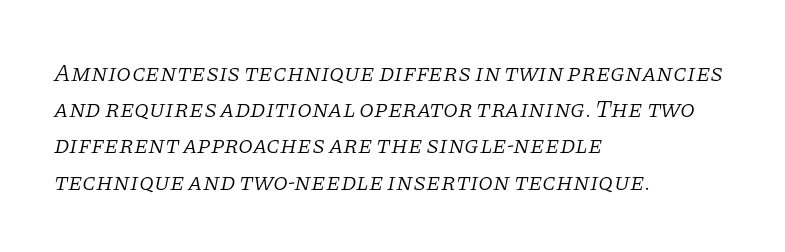
Q: Is the text bold? A: No.
Q: Is the text italic (slanted)? A: Yes, it leans right by about 11 degrees.
Q: Is the text underlined? A: No.
Q: How is the paragraph aligned? A: Left-aligned.
Q: Is the spacing between letters normal or unusually wide? A: Normal.
Q: Is the spacing between lines tight, normal or loose? A: Normal.
